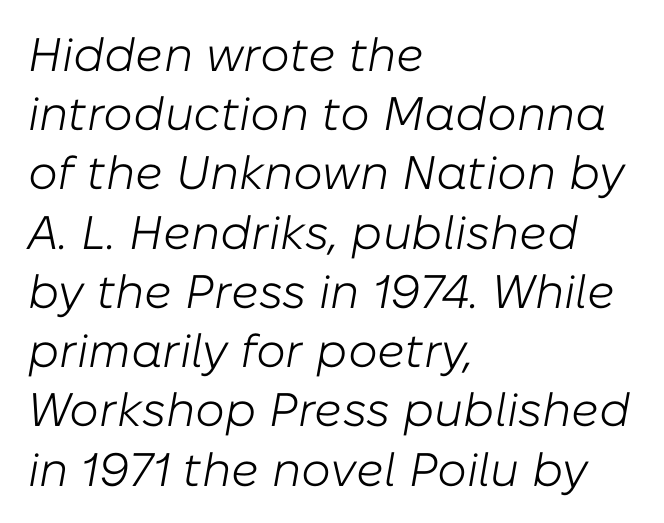
The image shows 47 px light type, italic (leaning right); set left-aligned, normal line spacing (1.26x), normal letter spacing, not underlined; low stroke contrast and a medium x-height.
